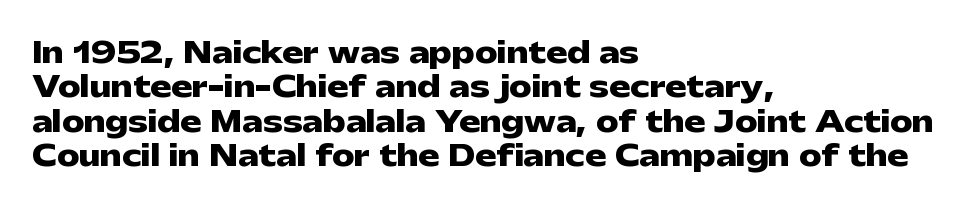
{"serif": "no", "italic": "no", "bold": "yes", "weight": "heavy", "width": "wide", "stroke_contrast": "low", "x_height": "medium", "monospaced": "no", "underline": "no", "align": "left", "line_spacing_ratio": 1.23, "letter_spacing": "normal", "letter_spacing_em": 0.0, "glyph_px": 28}
